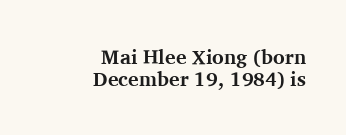
The area under the type is left untouched. Every character sits straight up, as roman type does. Caption: multi-line text, flush right, ragged left. Inter-character spacing is left at the font's built-in metrics. The rendering uses a bold face; every stroke is thick and dark.
